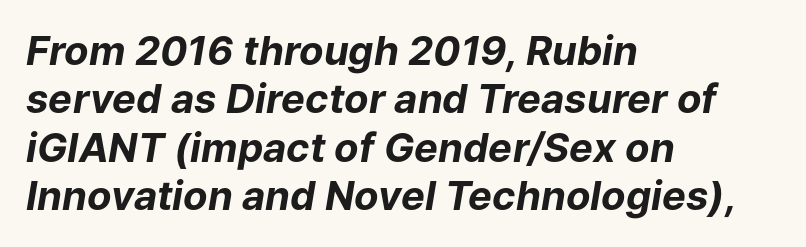
The image shows 40 px bold type, italic (leaning right); set left-aligned, line spacing 1.21x, normal letter spacing, not underlined; low stroke contrast and a medium x-height.
